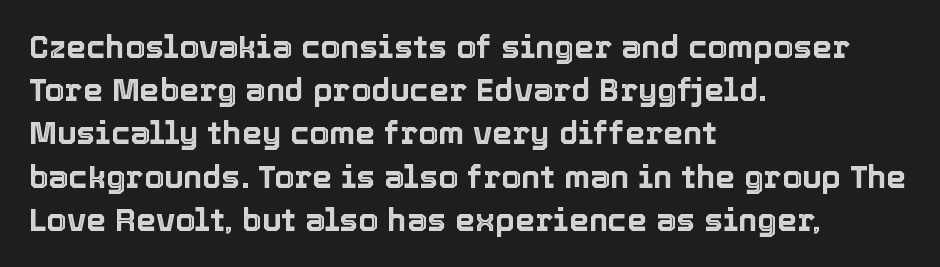
Q: Is the text italic (slanted)? A: No, it is upright.
Q: Is the text underlined? A: No.
Q: How is the paragraph aligned? A: Left-aligned.
Q: Is the spacing between letters normal or unusually wide? A: Normal.
Q: Is the spacing between lines tight, normal or loose? A: Normal.
Q: Width (condensed, normal, or wide)? A: Normal.
Q: x-height? A: Medium.
Q: Monospaced? A: No.
